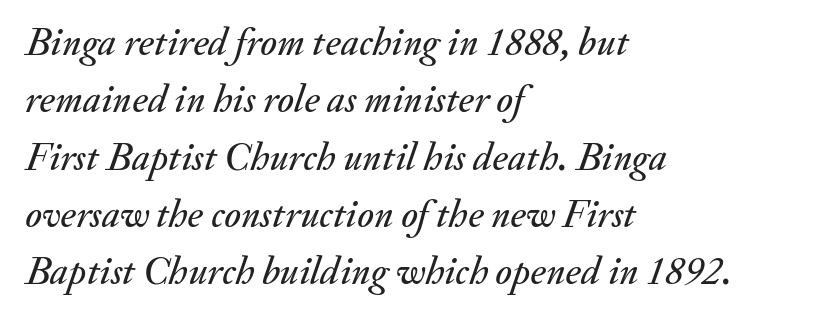
{"italic": "yes", "lean": "right", "slant_degrees": 20, "width": "normal", "stroke_contrast": "medium", "x_height": "small", "monospaced": "no", "underline": "no", "align": "left", "line_spacing": "normal", "line_spacing_ratio": 1.47, "letter_spacing": "normal", "letter_spacing_em": 0.0, "glyph_px": 39}
